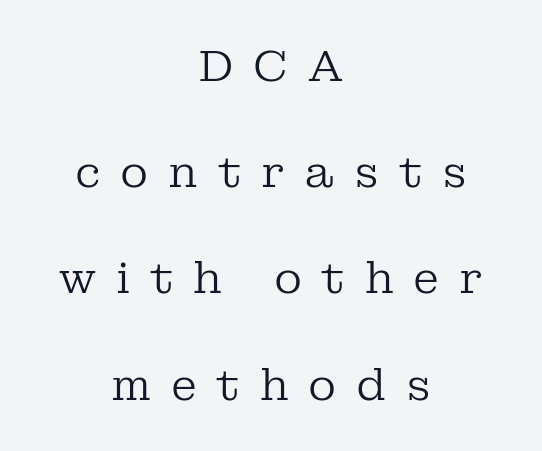
Q: Is the text bold? A: No.
Q: Is the text italic (slanted)? A: No, it is upright.
Q: Is the typeface a serif or a sans-serif typeface? A: Serif.
Q: Is the text underlined? A: No.
Q: How is the paragraph aligned? A: Centered.
Q: Is the spacing between letters normal or unusually wide? A: Unusually wide.
Q: Is the spacing between lines tight, normal or loose? A: Loose.
Q: Width (condensed, normal, or wide)? A: Normal.
Q: Stroke contrast? A: Low.
Q: x-height? A: Medium.
Q: Monospaced? A: No.
